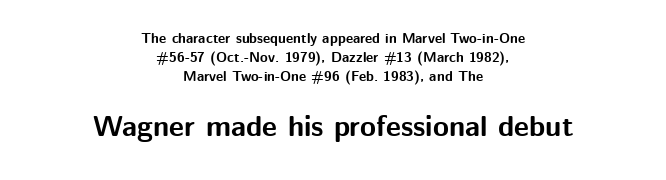
The image shows 29 px bold sans-serif type, upright; set centered, normal line spacing (1.34x), normal letter spacing, not underlined; the second (bottom) block is 2.07x larger; medium stroke contrast and a medium x-height.
